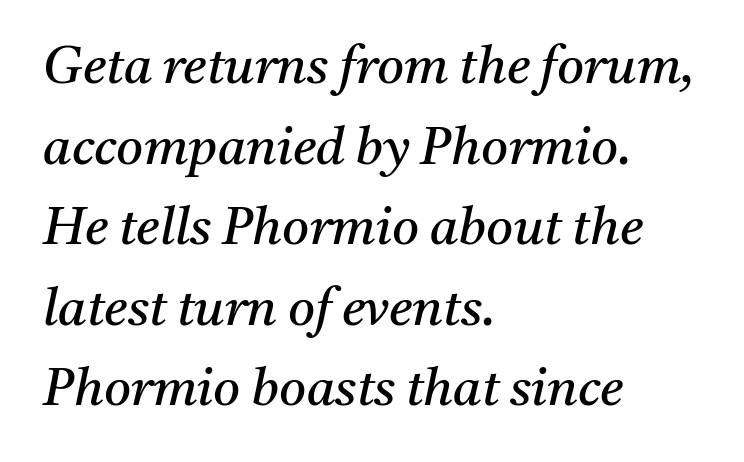
The image shows 52 px regular-weight serif type, italic (leaning right); set left-aligned, normal line spacing (1.55x), normal letter spacing, not underlined; medium stroke contrast and a medium x-height.
